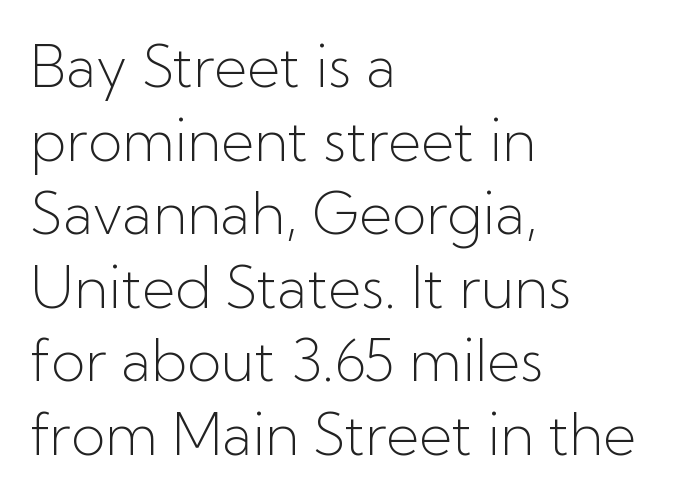
The image shows 57 px light sans-serif type, upright; set left-aligned, normal line spacing (1.29x), normal letter spacing, not underlined; low stroke contrast and a medium x-height.
